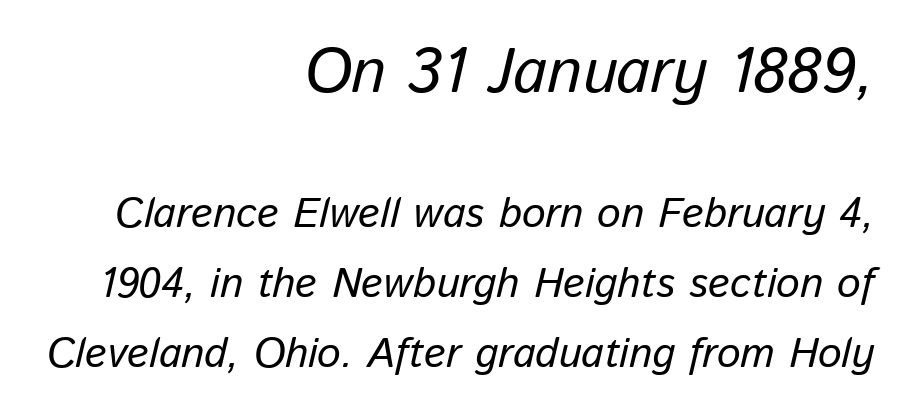
A student would notice the top passage is typeset larger than what follows. Is the block centered? No — it sits flush against the right margin. The whole block is typeset with a tilt. In terms of letterspacing, this is plain default setting. One glance says typical: line gaps are just what's usual. Looks like regular typesetting: each glyph gets only the width it needs.
